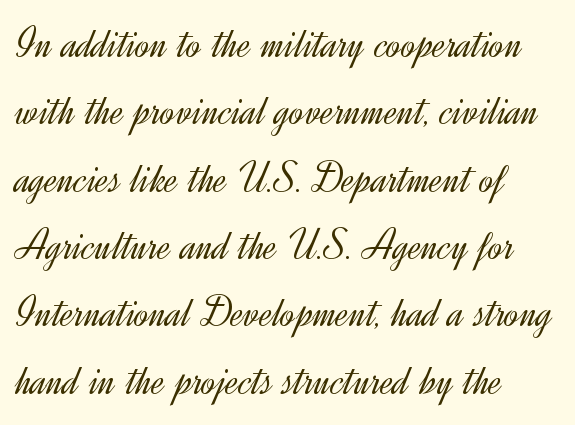
Compared with a centered layout, this one pins lines to the left instead. Is this a fixed-width face? No — the glyphs have proportional, varying widths. Is the letter spacing exaggerated? No — it looks like the ordinary default. Only glyphs here, with clear space below each row. Unlike a traditional serif, this face leaves its strokes unadorned.
